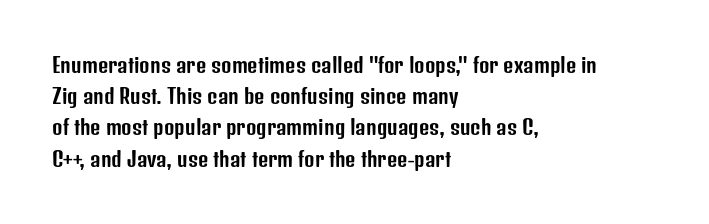
You could call the tracking neutral — neither tight nor loose. No italicization has been applied; the sample stays upright. Just letters on the line, the space beneath them empty. Compared with typical paragraphs, the rows here are spaced about the same.
